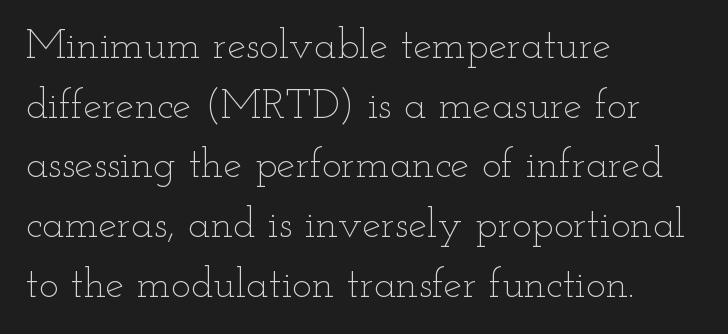
Q: Is the text bold? A: No.
Q: Is the text italic (slanted)? A: No, it is upright.
Q: Is the text underlined? A: No.
Q: How is the paragraph aligned? A: Left-aligned.
Q: Is the spacing between letters normal or unusually wide? A: Normal.
Q: Is the spacing between lines tight, normal or loose? A: Normal.
Q: Width (condensed, normal, or wide)? A: Wide.
Q: Stroke contrast? A: Low.
Q: x-height? A: Small.
Q: Monospaced? A: No.
